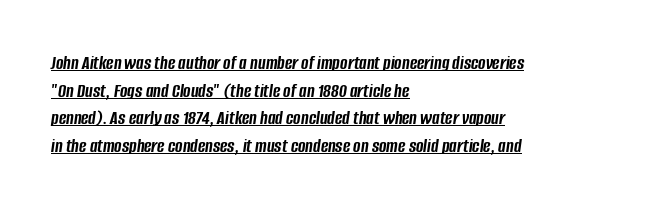
Q: Is the text bold? A: Yes.
Q: Is the text italic (slanted)? A: Yes, it leans right by about 8 degrees.
Q: Is the text underlined? A: Yes.
Q: How is the paragraph aligned? A: Left-aligned.
Q: Is the spacing between letters normal or unusually wide? A: Normal.
Q: Is the spacing between lines tight, normal or loose? A: Normal.
